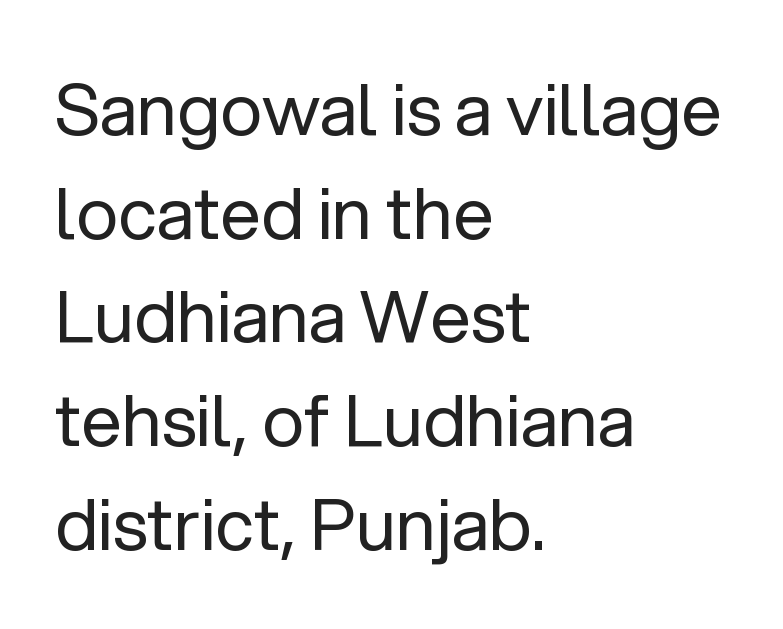
{"serif": "no", "italic": "no", "bold": "no", "weight": "regular", "width": "normal", "stroke_contrast": "low", "x_height": "medium", "monospaced": "no", "underline": "no", "align": "left", "line_spacing": "normal", "line_spacing_ratio": 1.44, "letter_spacing": "normal", "letter_spacing_em": 0.0, "glyph_px": 72}
